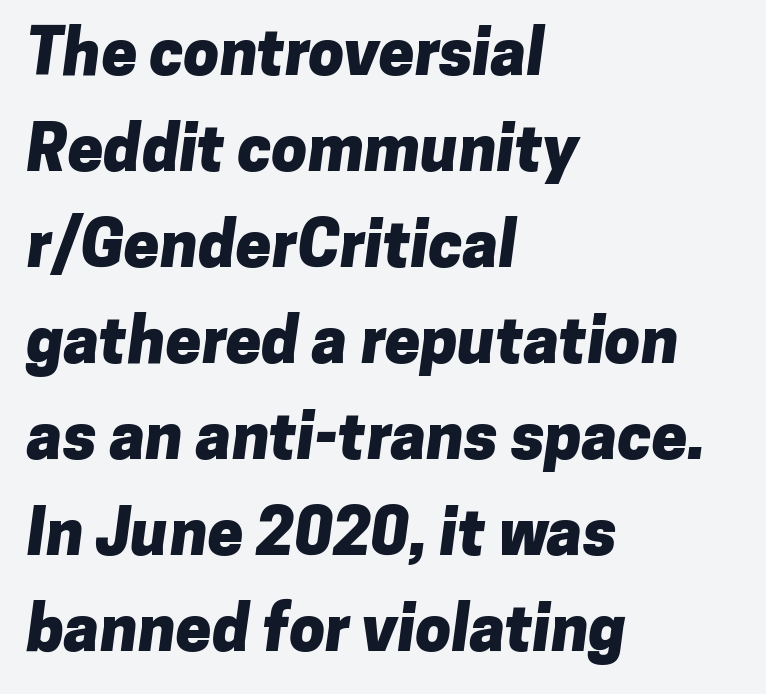
Q: Is the text bold? A: Yes.
Q: Is the typeface a serif or a sans-serif typeface? A: Sans-serif.
Q: Is the text underlined? A: No.
Q: How is the paragraph aligned? A: Left-aligned.
Q: Is the spacing between letters normal or unusually wide? A: Normal.
Q: Is the spacing between lines tight, normal or loose? A: Normal.
Q: Width (condensed, normal, or wide)? A: Normal.
Q: Stroke contrast? A: Low.
Q: x-height? A: Medium.
Q: Monospaced? A: No.
